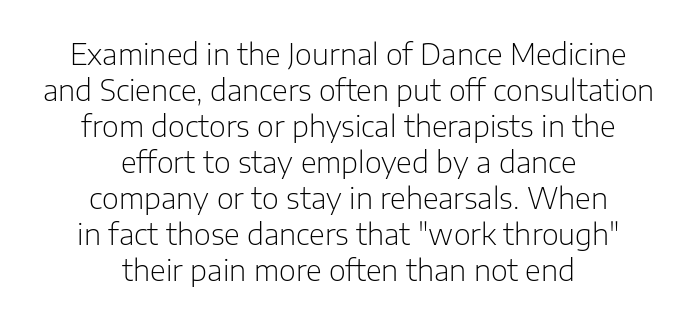
You could not count columns in this text — the font is proportionally spaced. Inter-character spacing is left at the font's built-in metrics. The words here are not underlined. Both edges are ragged and mirror each other, which tells us the setting is centered. The rendering shows plain stroke endings on the letterforms — a sans-serif design.
